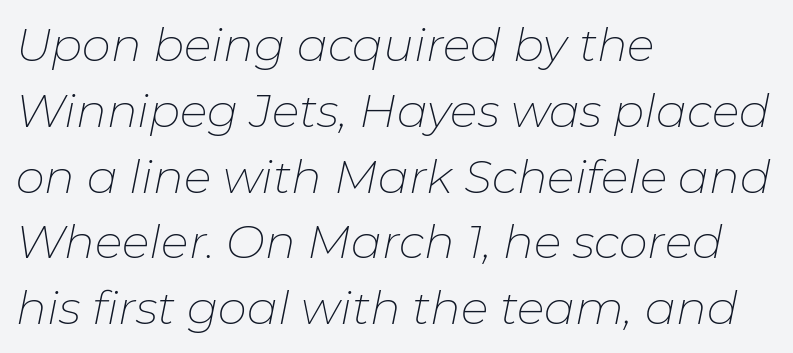
No letter is thick-stroked: the sample isn't bold. Think of a printed novel: that variable character pitch is what you see here. Designer's note — italics engaged. The face used here is rendered with its standard letterfit.
